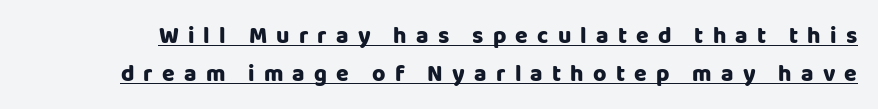
{"italic": "no", "underline": "yes", "line_spacing": "normal", "line_spacing_ratio": 1.65, "letter_spacing": "wide", "letter_spacing_em": 0.4, "glyph_px": 23}
